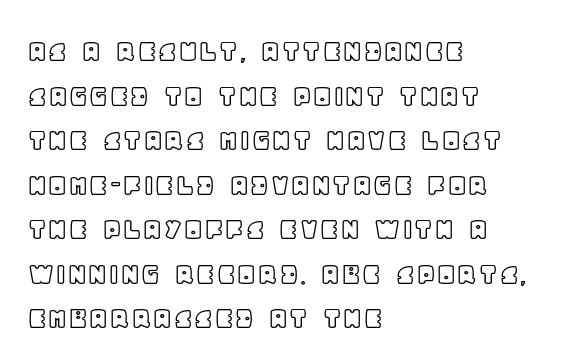
Q: Is the text italic (slanted)? A: No, it is upright.
Q: Is the text underlined? A: No.
Q: How is the paragraph aligned? A: Left-aligned.
Q: Is the spacing between letters normal or unusually wide? A: Normal.
Q: Is the spacing between lines tight, normal or loose? A: Normal.
Q: Width (condensed, normal, or wide)? A: Normal.
Q: x-height? A: Large.
Q: Monospaced? A: No.
